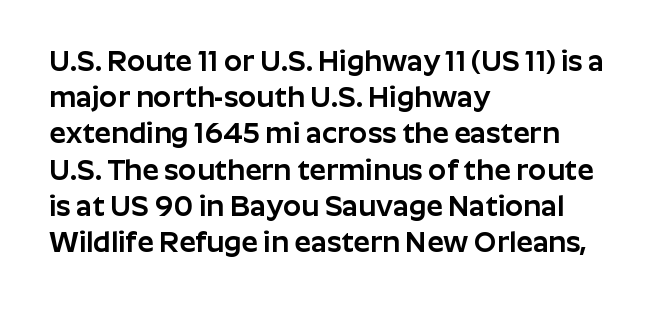
{"serif": "no", "italic": "no", "width": "normal", "stroke_contrast": "low", "x_height": "medium", "monospaced": "no", "underline": "no", "align": "left", "line_spacing": "normal", "line_spacing_ratio": 1.25, "letter_spacing": "normal", "letter_spacing_em": 0.0, "glyph_px": 29}
